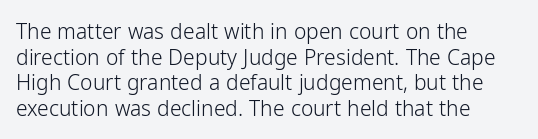
Does extra space separate the letters? No, they use regular spacing. The passage is arranged the way most books set body copy — flush left. The area under the type is left untouched. The face looks like a standard text weight, possibly lighter. Notice how the stems are strictly vertical — no italics here.
